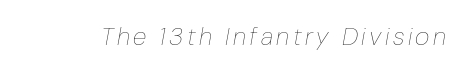
Q: Is the text bold? A: No.
Q: Is the text italic (slanted)? A: Yes, it leans right by about 10 degrees.
Q: Is the text underlined? A: No.
